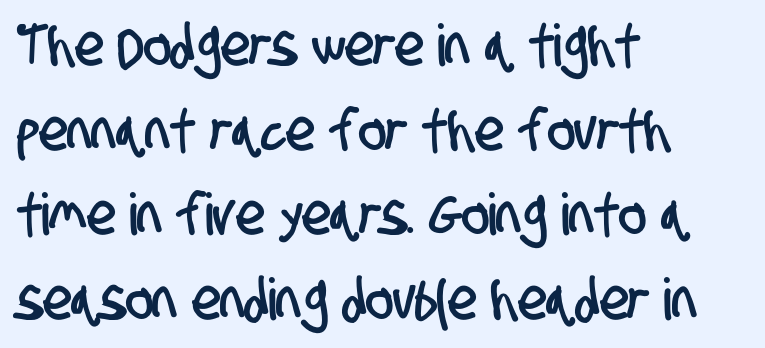
Note: no serifs on the glyphs. Do the characters align in a grid? No, the font is proportional. Between one letter and the next there's only the usual sliver of space. Horizontally, the lines are justified to the leading edge only. This rendering features lettering with no underline.
